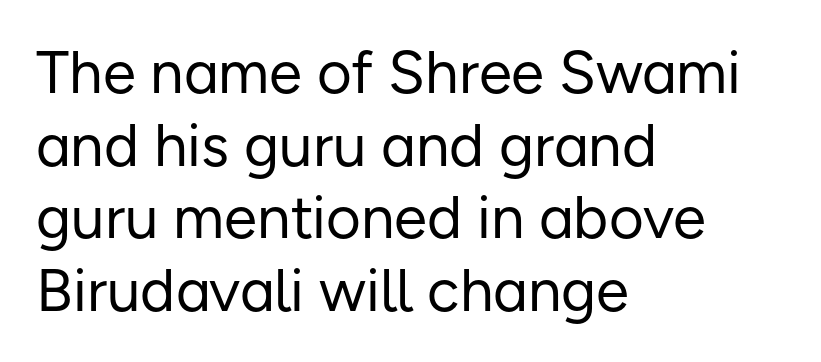
Compared with typical body copy, the letter spacing here is the same. Line starts are locked; line ends wander. The space directly below the letters is spotless. To sum up the face: it is a sans, with no serifs. Do the letters lean? They stand straight. Think standard paragraph weight, or any step lighter than that.
